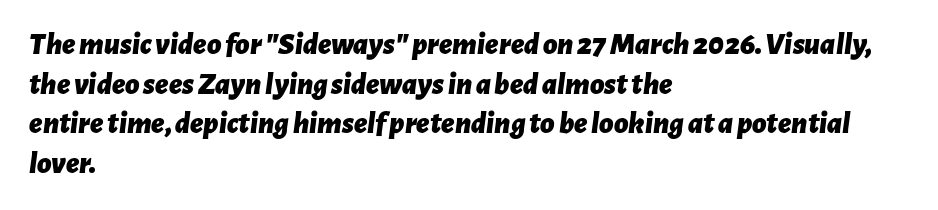
{"italic": "yes", "lean": "right", "slant_degrees": 7, "bold": "yes", "weight": "bold", "width": "normal", "stroke_contrast": "low", "x_height": "medium", "monospaced": "no", "underline": "no", "align": "left", "line_spacing": "normal", "line_spacing_ratio": 1.28, "letter_spacing": "normal", "letter_spacing_em": 0.0, "glyph_px": 31}
